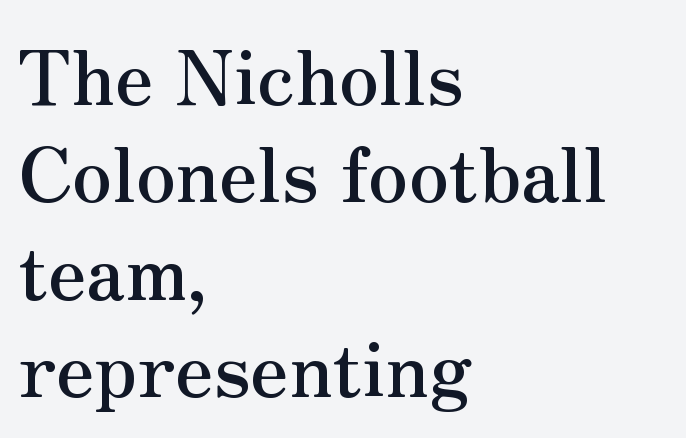
Notice how descenders clear the ascenders below comfortably — that's standard leading. This rendering uses left alignment, leaving the right contour irregular. The passage shown has conventional tracking throughout. Only glyphs here, with clear space below each row. Here the designer chose a conventional face with non-uniform glyph widths. Do the letters lean? They stand straight.
